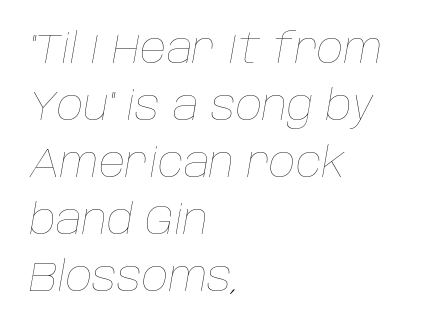
Successive baselines arrive at the customary interval. Glyph-to-glyph distance matches everyday printed text. The space directly below the letters is spotless. The strokes are not fattened; the text isn't bold.
